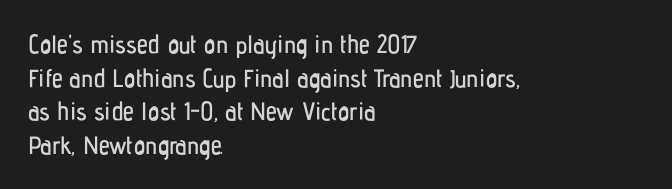
The image shows 25 px text type, upright; set left-aligned, normal line spacing (1.35x), normal letter spacing, not underlined.
